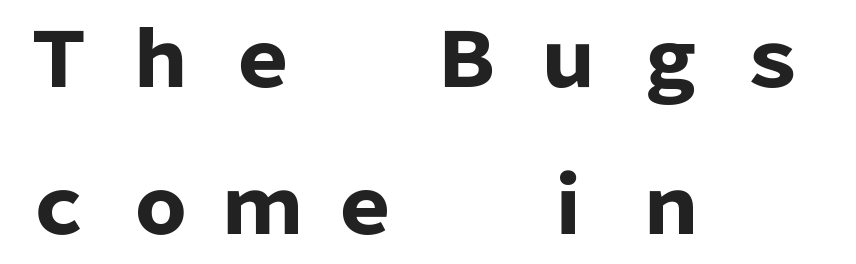
{"serif": "no", "italic": "no", "bold": "yes", "weight": "heavy", "width": "normal", "stroke_contrast": "low", "x_height": "medium", "monospaced": "no", "underline": "no", "align": "left", "line_spacing": "loose", "line_spacing_ratio": 1.96, "letter_spacing": "wide", "letter_spacing_em": 0.36, "glyph_px": 75}
